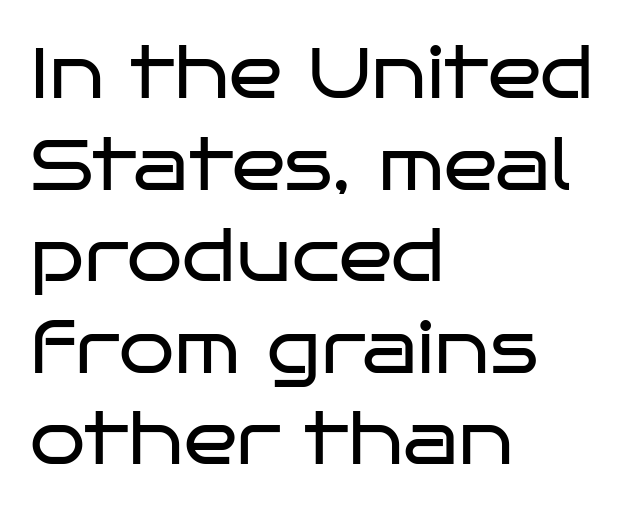
Inter-character spacing is left at the font's built-in metrics. Is this a sans? Yes — the strokes have no serifs. Here the designer chose a conventional face with non-uniform glyph widths. Heft: none added — not bold. Ascenders rise straight up at ninety degrees.
